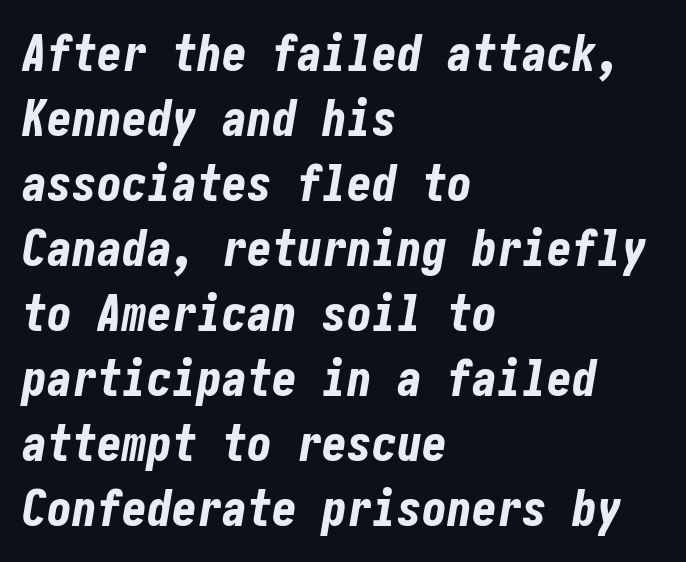
{"italic": "yes", "lean": "right", "slant_degrees": 10, "bold": "yes", "weight": "bold", "width": "condensed", "stroke_contrast": "low", "x_height": "medium", "underline": "no", "align": "left", "line_spacing": "normal", "line_spacing_ratio": 1.3, "letter_spacing": "normal", "letter_spacing_em": 0.0, "glyph_px": 50}
